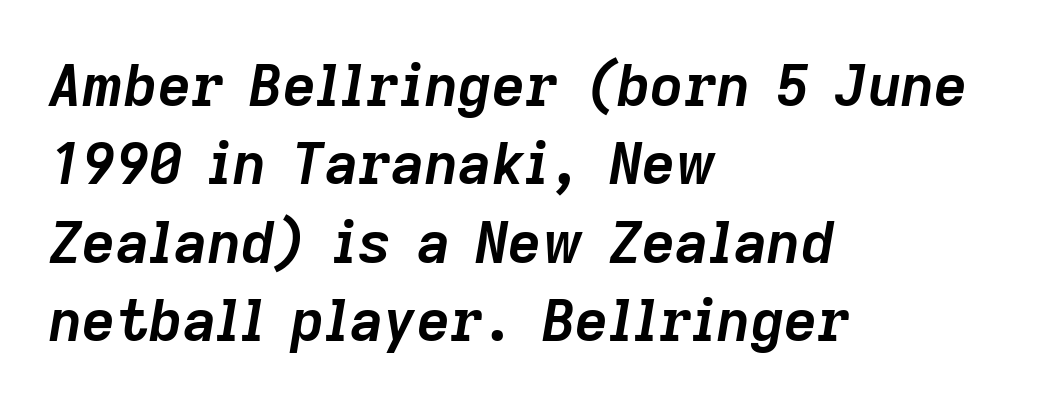
The image shows 58 px semibold type, italic (leaning right); set left-aligned, normal line spacing (1.35x), normal letter spacing, not underlined; low stroke contrast and a medium x-height.
